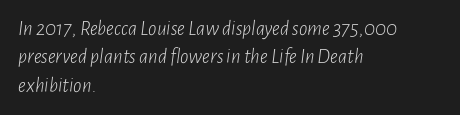
{"italic": "yes", "lean": "right", "slant_degrees": 7, "bold": "no", "underline": "no", "align": "left", "line_spacing": "normal", "line_spacing_ratio": 1.35, "letter_spacing": "normal", "letter_spacing_em": 0.0, "glyph_px": 21}
